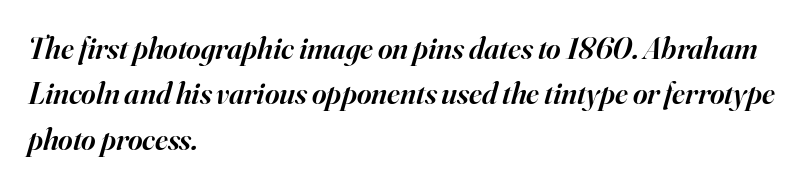
{"serif": "yes", "italic": "yes", "lean": "right", "slant_degrees": 16, "bold": "semi", "weight": "semibold", "width": "normal", "stroke_contrast": "high", "x_height": "small", "monospaced": "no", "underline": "no", "align": "left", "line_spacing": "normal", "line_spacing_ratio": 1.46, "letter_spacing": "normal", "letter_spacing_em": 0.0, "glyph_px": 31}
